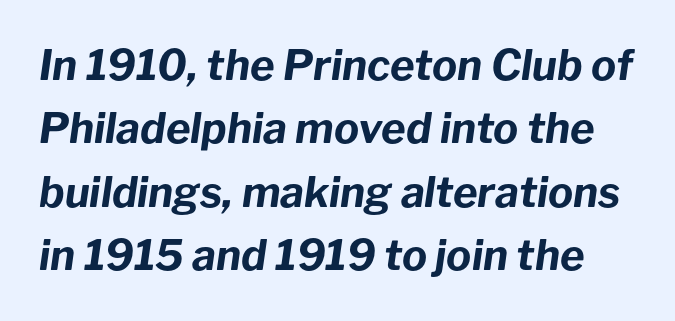
{"italic": "yes", "lean": "right", "slant_degrees": 8, "bold": "yes", "weight": "bold", "width": "normal", "stroke_contrast": "low", "x_height": "medium", "monospaced": "no", "underline": "no", "line_spacing": "normal", "line_spacing_ratio": 1.51, "letter_spacing": "normal", "letter_spacing_em": 0.0, "glyph_px": 42}
